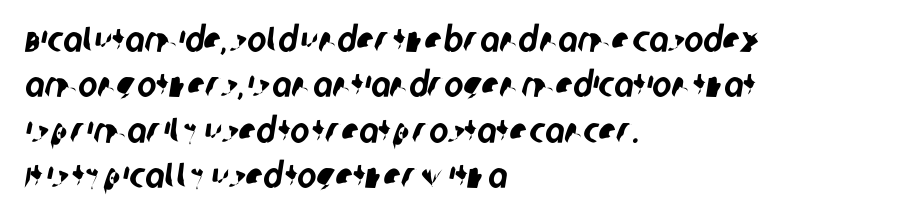
Q: Is the typeface a serif or a sans-serif typeface? A: Sans-serif.
Q: Is the text underlined? A: No.
Q: How is the paragraph aligned? A: Left-aligned.
Q: Is the spacing between letters normal or unusually wide? A: Normal.
Q: Is the spacing between lines tight, normal or loose? A: Normal.
Q: Width (condensed, normal, or wide)? A: Condensed.
Q: Stroke contrast? A: Low.
Q: x-height? A: Large.
Q: Monospaced? A: No.
